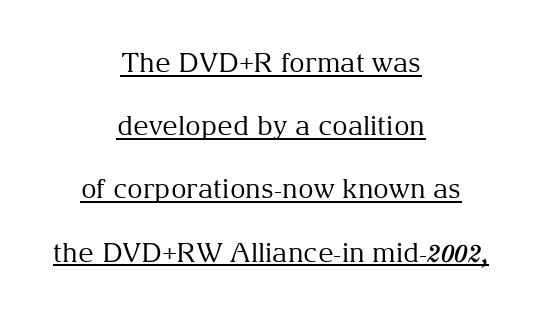
The image shows 27 px text type, upright; set centered, loose line spacing (2.34x), normal letter spacing, underlined.
